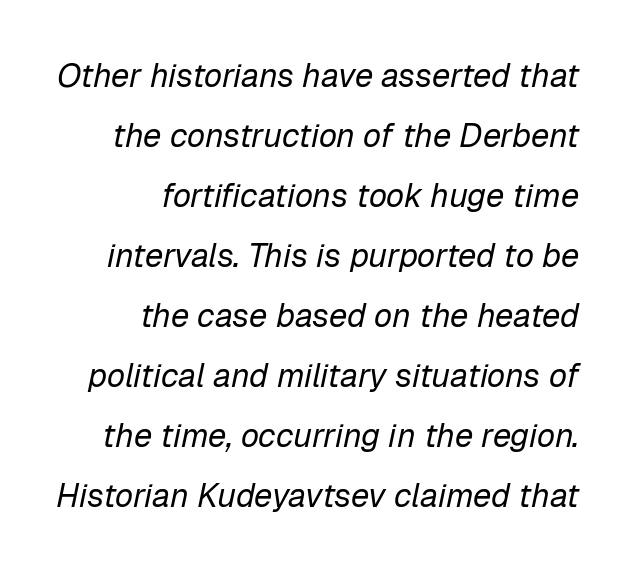
{"italic": "yes", "lean": "right", "slant_degrees": 12, "bold": "no", "weight": "regular", "width": "normal", "stroke_contrast": "low", "x_height": "medium", "monospaced": "no", "underline": "no", "align": "right", "line_spacing_ratio": 1.82, "letter_spacing": "normal", "letter_spacing_em": 0.0, "glyph_px": 33}
